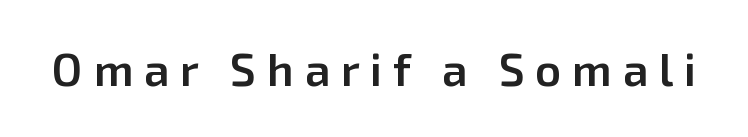
The image shows 45 px semibold sans-serif type, upright; set unusually wide letter spacing (+0.24 em), not underlined; low stroke contrast and a medium x-height.
